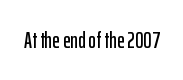
The image shows 23 px text type, upright; set normal letter spacing, not underlined.
